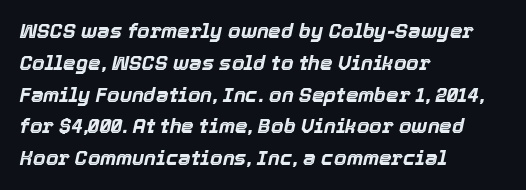
Q: Is the text bold? A: Yes.
Q: Is the text italic (slanted)? A: Yes, it leans right by about 12 degrees.
Q: Is the text underlined? A: No.
Q: How is the paragraph aligned? A: Left-aligned.
Q: Is the spacing between letters normal or unusually wide? A: Normal.
Q: Is the spacing between lines tight, normal or loose? A: Normal.
